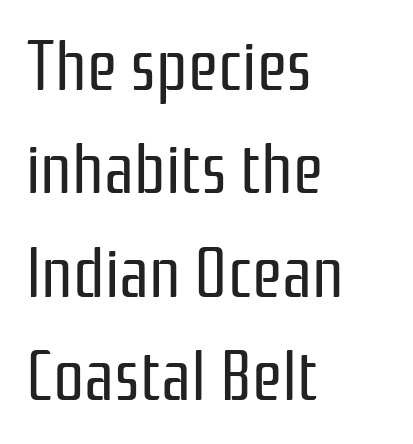
Q: Is the text bold? A: No.
Q: Is the text italic (slanted)? A: No, it is upright.
Q: Is the typeface a serif or a sans-serif typeface? A: Sans-serif.
Q: Is the text underlined? A: No.
Q: How is the paragraph aligned? A: Left-aligned.
Q: Is the spacing between letters normal or unusually wide? A: Normal.
Q: Is the spacing between lines tight, normal or loose? A: Normal.
Q: Width (condensed, normal, or wide)? A: Condensed.
Q: Stroke contrast? A: Low.
Q: x-height? A: Medium.
Q: Monospaced? A: No.
